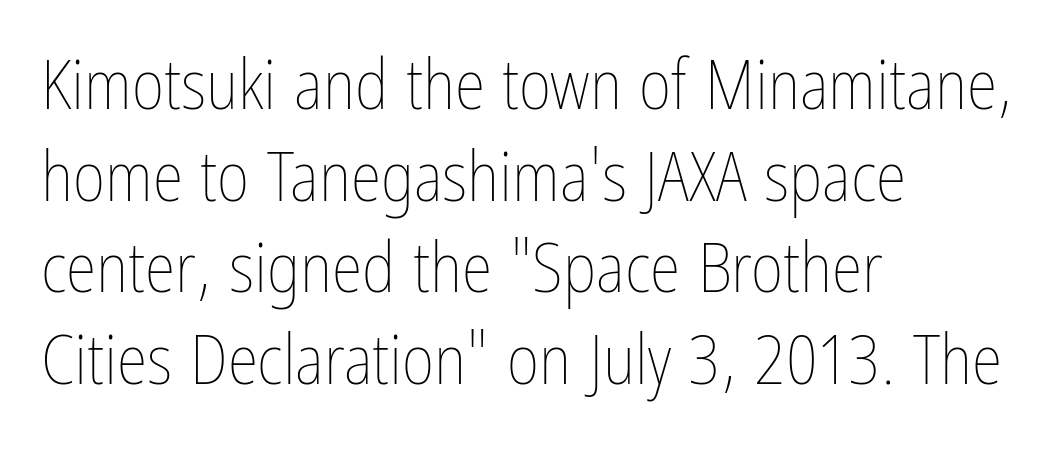
The image shows 70 px thin, condensed type, upright; set left-aligned, normal line spacing (1.31x), normal letter spacing, not underlined; low stroke contrast and a medium x-height.
